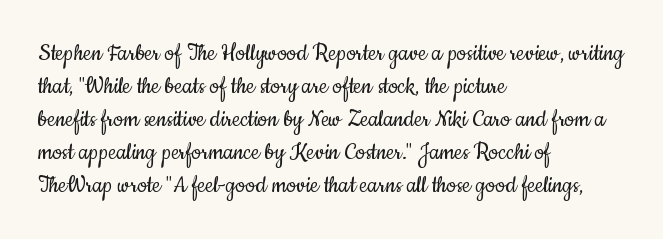
The image shows 27 px text type; set left-aligned, line spacing 1.22x, normal letter spacing, not underlined.
